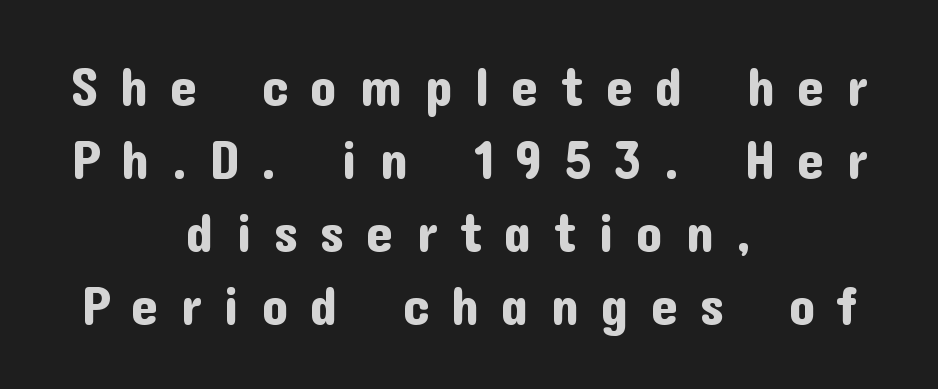
{"serif": "no", "italic": "no", "width": "normal", "stroke_contrast": "low", "x_height": "medium", "monospaced": "no", "underline": "no", "align": "center", "line_spacing": "normal", "line_spacing_ratio": 1.35, "letter_spacing": "wide", "letter_spacing_em": 0.4, "glyph_px": 54}
